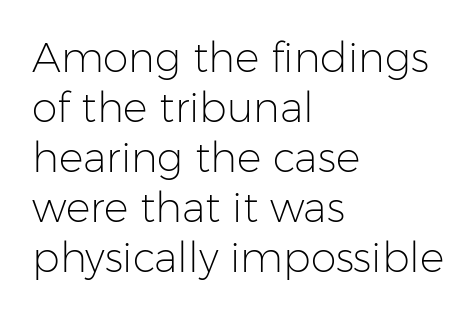
The image shows 41 px light sans-serif type, upright; set left-aligned, line spacing 1.22x, normal letter spacing, not underlined; low stroke contrast and a medium x-height.
